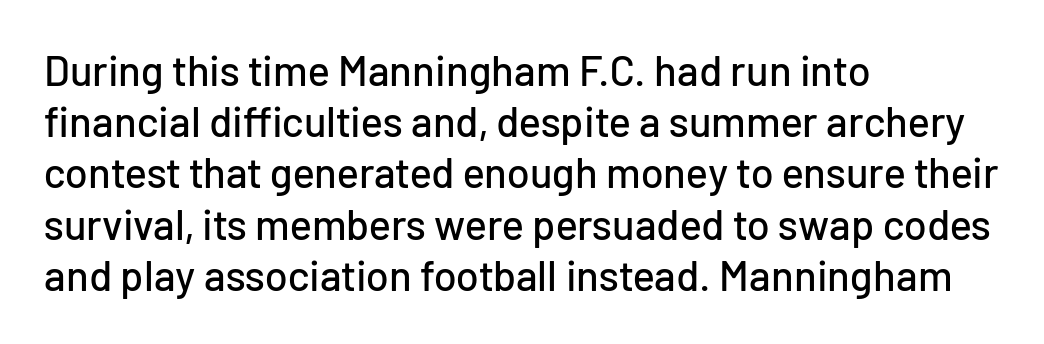
The letters advance in unequal steps, a hallmark of proportional type. Letter spacing: default. A clean baseline with only descenders dipping below it. Ordinary non-slanted type is in use. Horizontal alignment here is leftward, the default for most running prose. The face used here is a sans, in the tradition of grotesques and geometrics.
